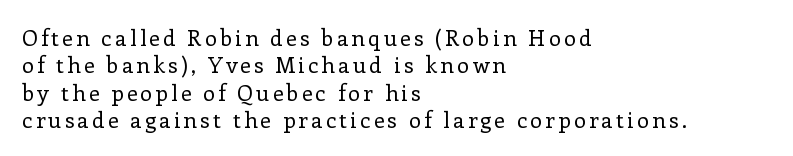
The image shows 22 px text type, upright; set left-aligned, line spacing 1.24x, not underlined.
